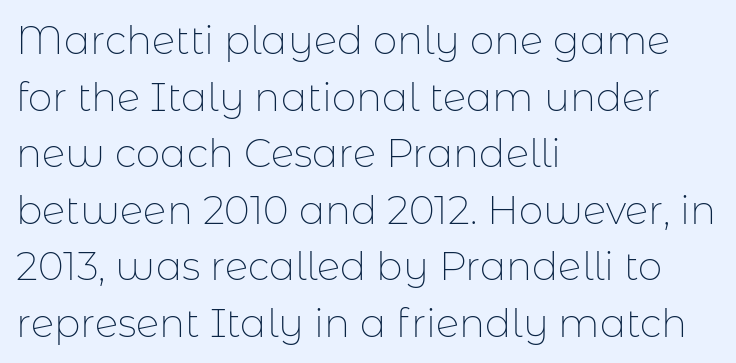
Q: Is the text bold? A: No.
Q: Is the text italic (slanted)? A: No, it is upright.
Q: Is the typeface a serif or a sans-serif typeface? A: Sans-serif.
Q: Is the text underlined? A: No.
Q: How is the paragraph aligned? A: Left-aligned.
Q: Is the spacing between letters normal or unusually wide? A: Normal.
Q: Is the spacing between lines tight, normal or loose? A: Normal.
Q: Width (condensed, normal, or wide)? A: Normal.
Q: Stroke contrast? A: Low.
Q: x-height? A: Medium.
Q: Monospaced? A: No.
